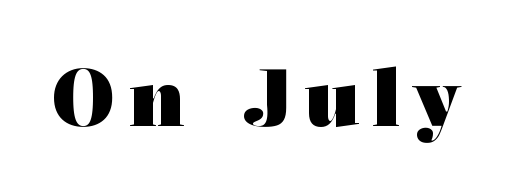
Q: Is the text bold? A: Yes.
Q: Is the text italic (slanted)? A: No, it is upright.
Q: Is the typeface a serif or a sans-serif typeface? A: Serif.
Q: Is the text underlined? A: No.
Q: Width (condensed, normal, or wide)? A: Wide.
Q: Stroke contrast? A: Medium.
Q: x-height? A: Medium.
Q: Monospaced? A: No.
